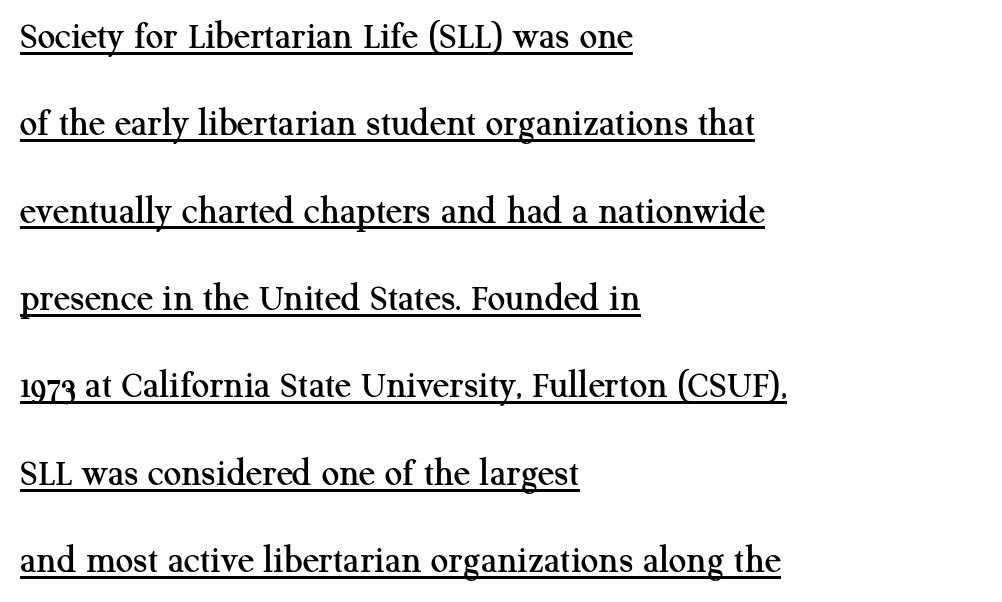
A typesetter would call this proportional, since set widths differ per character. The setting favours the left margin, as ordinary paragraphs usually do. This rendering employs a face with finishing strokes, i.e., a serif. The glyphs are accompanied by a horizontal stroke just below them.
